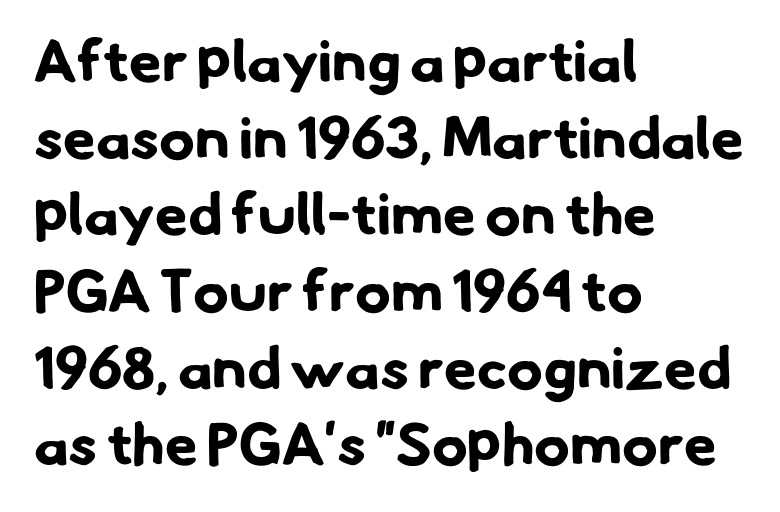
The image shows 59 px bold sans-serif type; set left-aligned, normal line spacing (1.3x), normal letter spacing, not underlined; low stroke contrast and a small x-height.
